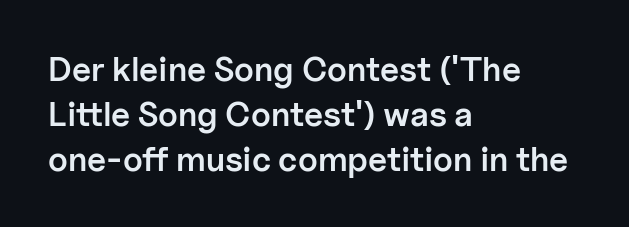
Q: Is the text bold? A: Semi-bold.
Q: Is the text italic (slanted)? A: No, it is upright.
Q: Is the typeface a serif or a sans-serif typeface? A: Sans-serif.
Q: Is the text underlined? A: No.
Q: How is the paragraph aligned? A: Left-aligned.
Q: Is the spacing between letters normal or unusually wide? A: Normal.
Q: Is the spacing between lines tight, normal or loose? A: Normal.
Q: Width (condensed, normal, or wide)? A: Normal.
Q: Stroke contrast? A: Low.
Q: x-height? A: Medium.
Q: Monospaced? A: No.
